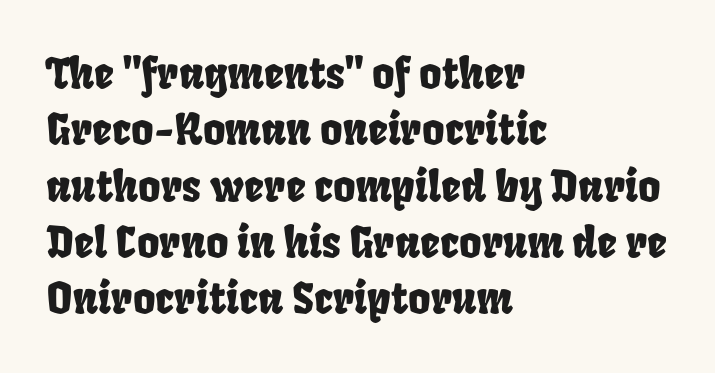
{"width": "condensed", "stroke_contrast": "low", "x_height": "large", "monospaced": "no", "underline": "no", "align": "left", "line_spacing": "normal", "line_spacing_ratio": 1.31, "letter_spacing": "normal", "letter_spacing_em": 0.0, "glyph_px": 43}
